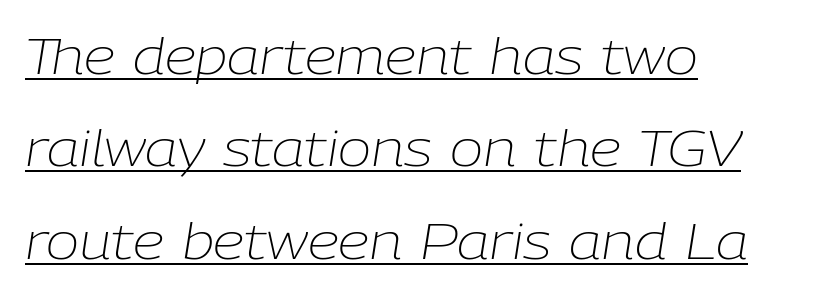
Is the type slanted? Yes — the strokes lean at a clear angle. Every word sits above its own underline. The strokes are not fattened; the text isn't bold. Layout note: lines flush left.
